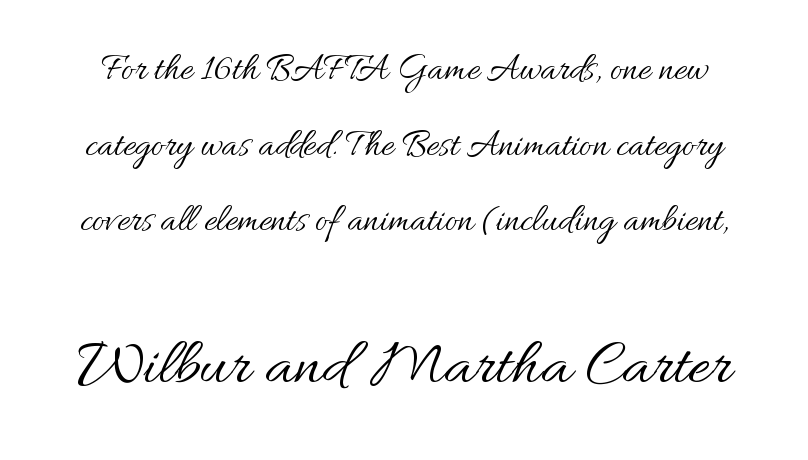
Caption: standard tracking, unaltered. Spacing verdict: proportional, widths tailored to each character. Type without underlining.
